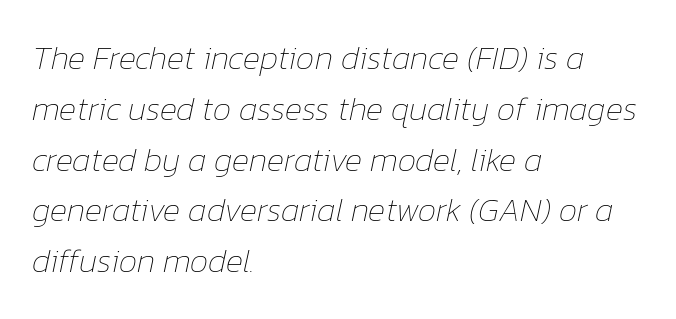
{"italic": "yes", "lean": "right", "slant_degrees": 12, "bold": "no", "weight": "thin", "width": "normal", "stroke_contrast": "low", "x_height": "medium", "monospaced": "no", "underline": "no", "align": "left", "line_spacing": "normal", "line_spacing_ratio": 1.54, "letter_spacing": "normal", "letter_spacing_em": 0.0, "glyph_px": 33}
